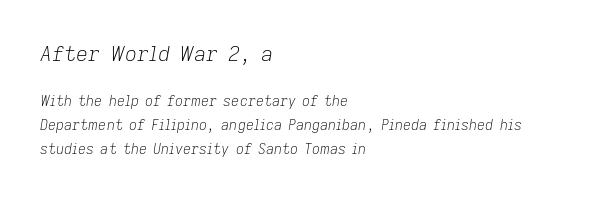
The image shows 21 px text type, italic (leaning right); set left-aligned, normal line spacing (1.69x), normal letter spacing, not underlined; the first (top) block is 1.5x larger.
